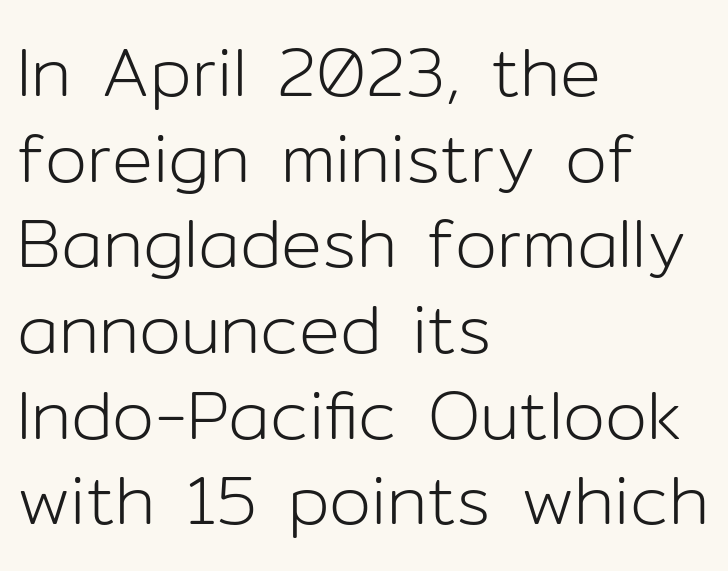
The image shows 68 px light sans-serif type, upright; set left-aligned, normal line spacing (1.26x), normal letter spacing, not underlined; low stroke contrast and a medium x-height.
